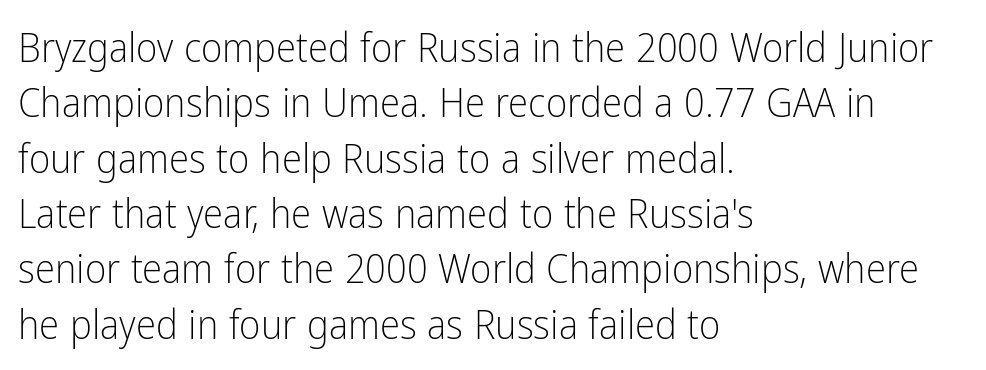
Q: Is the text bold? A: No.
Q: Is the text italic (slanted)? A: No, it is upright.
Q: Is the typeface a serif or a sans-serif typeface? A: Sans-serif.
Q: Is the text underlined? A: No.
Q: How is the paragraph aligned? A: Left-aligned.
Q: Is the spacing between letters normal or unusually wide? A: Normal.
Q: Is the spacing between lines tight, normal or loose? A: Normal.
Q: Width (condensed, normal, or wide)? A: Condensed.
Q: Stroke contrast? A: Low.
Q: x-height? A: Medium.
Q: Monospaced? A: No.
